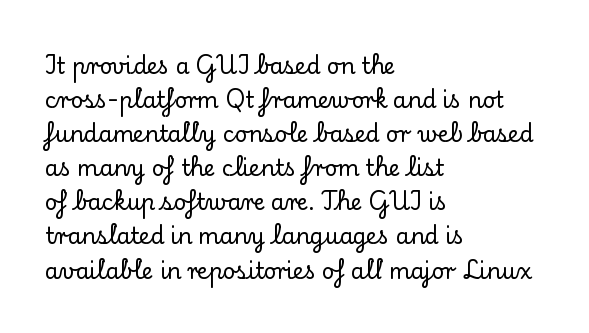
Q: Is the text italic (slanted)? A: No, it is upright.
Q: Is the text underlined? A: No.
Q: How is the paragraph aligned? A: Left-aligned.
Q: Is the spacing between letters normal or unusually wide? A: Normal.
Q: Is the spacing between lines tight, normal or loose? A: Normal.
